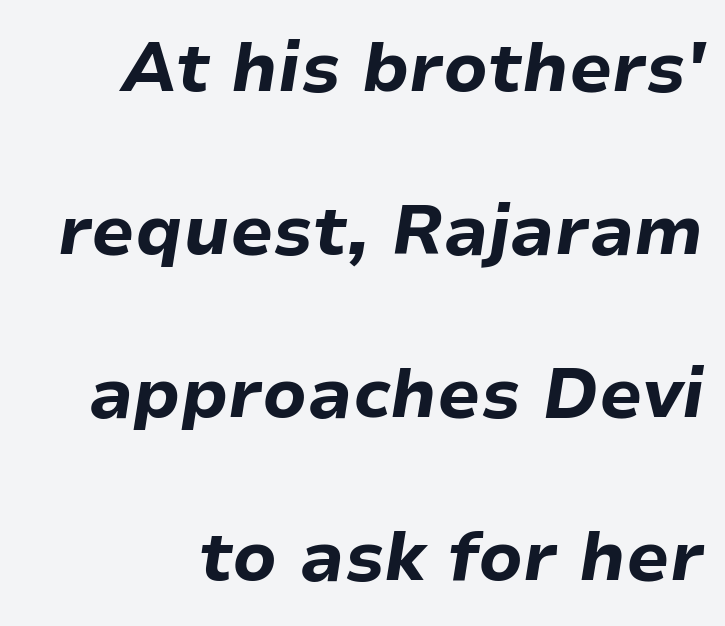
Q: Is the text bold? A: Yes.
Q: Is the text italic (slanted)? A: Yes, it leans right by about 9 degrees.
Q: Is the text underlined? A: No.
Q: Is the spacing between letters normal or unusually wide? A: Normal.
Q: Is the spacing between lines tight, normal or loose? A: Loose.
Q: Width (condensed, normal, or wide)? A: Normal.
Q: Stroke contrast? A: Low.
Q: x-height? A: Medium.
Q: Monospaced? A: No.
